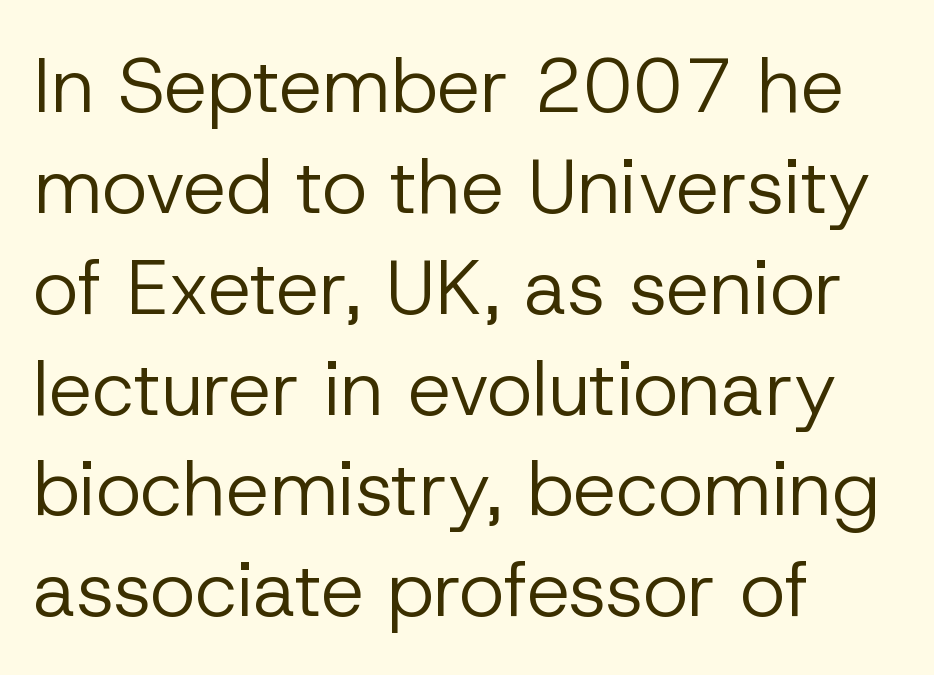
The face looks like a standard text weight, possibly lighter. Unlike a traditional serif, this face leaves its strokes unadorned. The text block is weighted toward the left margin, trailing off unevenly rightward. Nobody drew a line under any word here. Vertically, the passage feels balanced, rows spaced as you'd expect.
